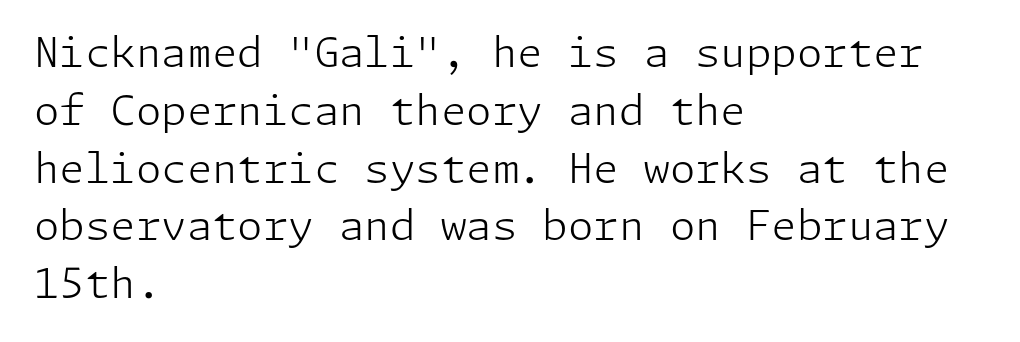
Q: Is the text bold? A: No.
Q: Is the text italic (slanted)? A: No, it is upright.
Q: Is the typeface a serif or a sans-serif typeface? A: Sans-serif.
Q: Is the text underlined? A: No.
Q: How is the paragraph aligned? A: Left-aligned.
Q: Is the spacing between letters normal or unusually wide? A: Normal.
Q: Is the spacing between lines tight, normal or loose? A: Normal.
Q: Width (condensed, normal, or wide)? A: Normal.
Q: Stroke contrast? A: Low.
Q: x-height? A: Medium.
